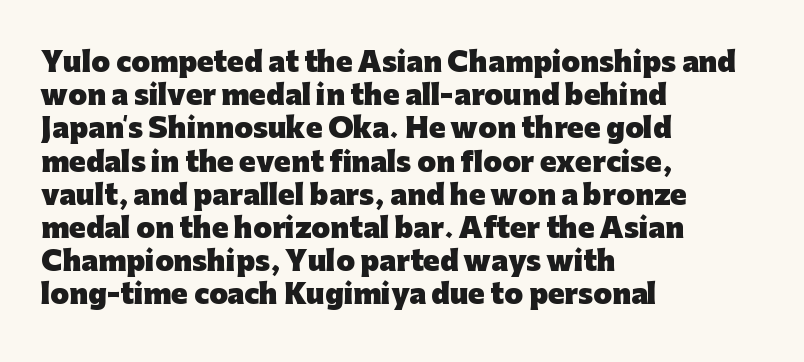
There is no visible air inserted between adjacent glyphs. In terms of weight, the rendering is a true, heavy bold. Visually the block forms a straight wall on the left and a jagged coastline on the right. Lines of text with bare space underneath. If you drew a line through each stem, it would be perfectly vertical.
